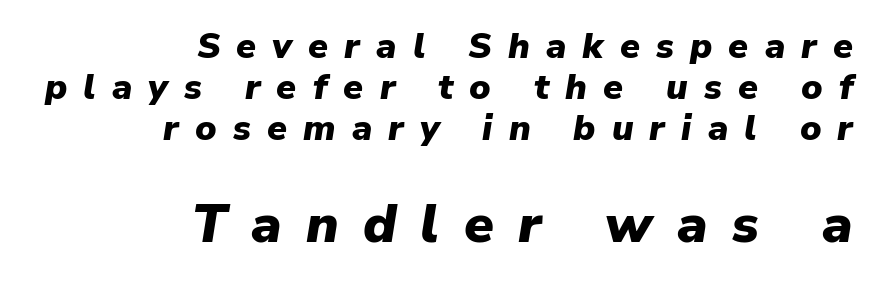
The image shows 54 px heavy type, italic (leaning right); set right-aligned, tight line spacing (1.14x), unusually wide letter spacing (+0.45 em), not underlined; the second (bottom) block is 1.5x larger; low stroke contrast and a medium x-height.
